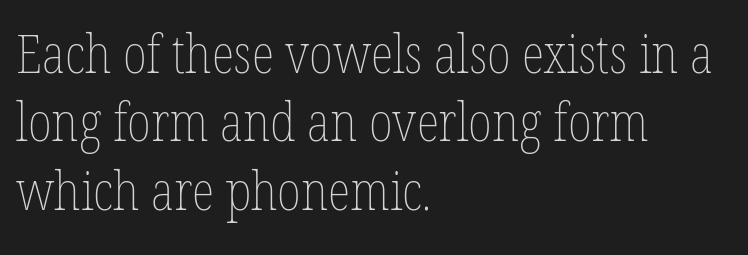
The image shows 53 px thin, condensed type, upright; set left-aligned, normal line spacing (1.29x), normal letter spacing, not underlined; low stroke contrast and a medium x-height.
